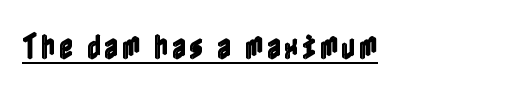
The image shows 28 px condensed type, upright; set left-aligned, underlined; a medium x-height.
